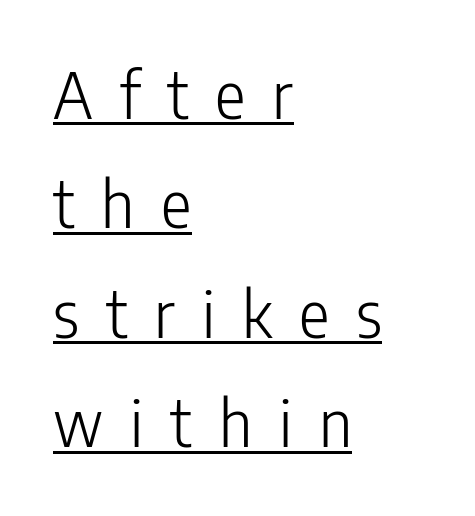
Notice how the stems are strictly vertical — no italics here. Alignment: flush left. Serifs: no, the terminals of the letterforms are clean. Characters follow at a spacing far wider than the type designer built in.
